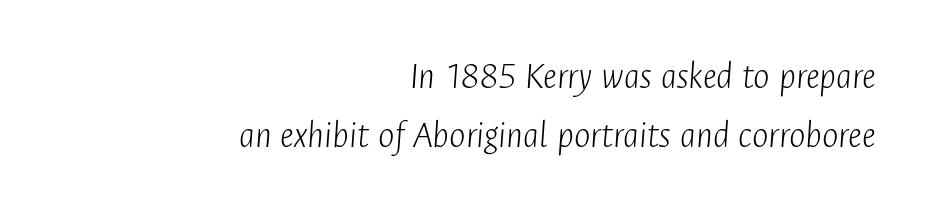
Weight class: somewhere from thin through regular. Notice how descenders clear the ascenders below comfortably — that's standard leading. Slanted lettering throughout. The face used here is proportionally spaced, like ordinary book or web type. Descender tails drop into unmarked territory.
